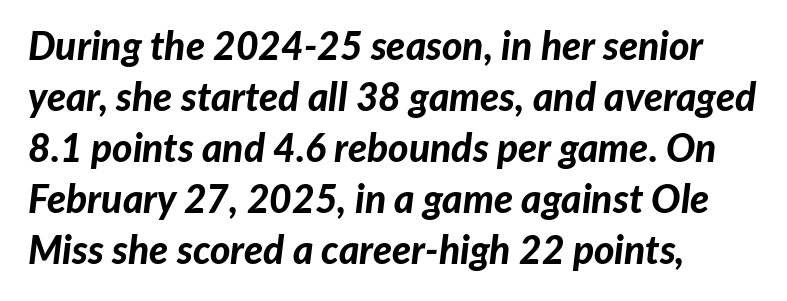
Q: Is the text bold? A: Yes.
Q: Is the text italic (slanted)? A: Yes, it leans right by about 7 degrees.
Q: Is the text underlined? A: No.
Q: How is the paragraph aligned? A: Left-aligned.
Q: Is the spacing between letters normal or unusually wide? A: Normal.
Q: Is the spacing between lines tight, normal or loose? A: Normal.
Q: Width (condensed, normal, or wide)? A: Normal.
Q: Stroke contrast? A: Low.
Q: x-height? A: Medium.
Q: Monospaced? A: No.
